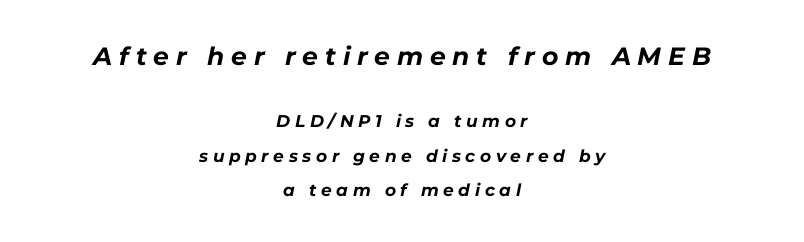
Bold? Absolutely — the strokes are thick and heavy. Between these two stacked blocks, the higher one wins on size. The paragraph shown floats in the horizontal middle. Notice the wide empty band between every row — that's loose leading.
